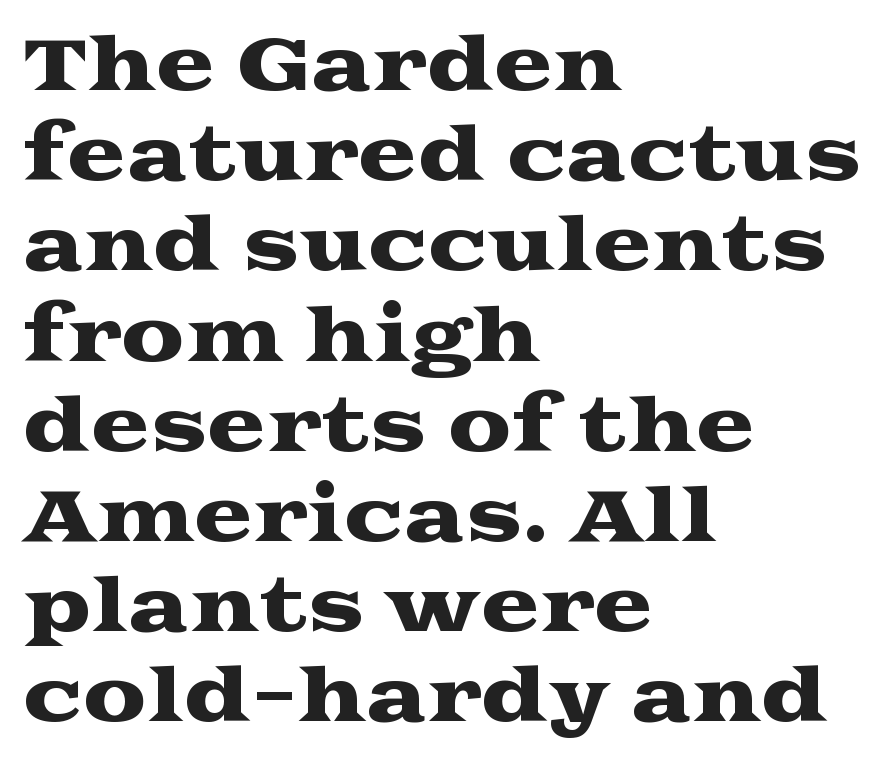
Q: Is the text italic (slanted)? A: No, it is upright.
Q: Is the typeface a serif or a sans-serif typeface? A: Serif.
Q: Is the text underlined? A: No.
Q: How is the paragraph aligned? A: Left-aligned.
Q: Is the spacing between letters normal or unusually wide? A: Normal.
Q: Is the spacing between lines tight, normal or loose? A: Normal.
Q: Width (condensed, normal, or wide)? A: Wide.
Q: Stroke contrast? A: Medium.
Q: x-height? A: Medium.
Q: Monospaced? A: No.
